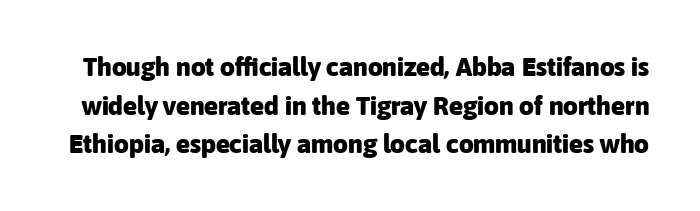
Q: Is the text bold? A: Yes.
Q: Is the text italic (slanted)? A: No, it is upright.
Q: Is the text underlined? A: No.
Q: Is the spacing between letters normal or unusually wide? A: Normal.
Q: Is the spacing between lines tight, normal or loose? A: Normal.
